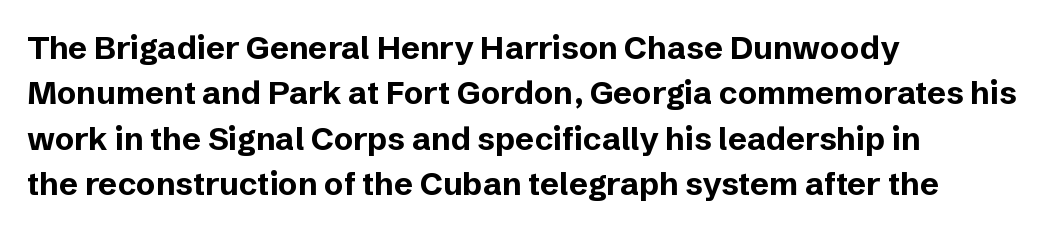
The image shows 32 px bold sans-serif type, upright; set left-aligned, normal line spacing (1.42x), normal letter spacing, not underlined; low stroke contrast and a medium x-height.
